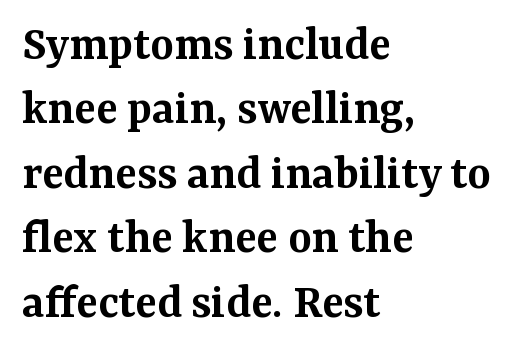
Q: Is the text bold? A: Semi-bold.
Q: Is the text italic (slanted)? A: No, it is upright.
Q: Is the typeface a serif or a sans-serif typeface? A: Serif.
Q: Is the text underlined? A: No.
Q: How is the paragraph aligned? A: Left-aligned.
Q: Is the spacing between letters normal or unusually wide? A: Normal.
Q: Is the spacing between lines tight, normal or loose? A: Normal.
Q: Width (condensed, normal, or wide)? A: Normal.
Q: Stroke contrast? A: Medium.
Q: x-height? A: Medium.
Q: Monospaced? A: No.
